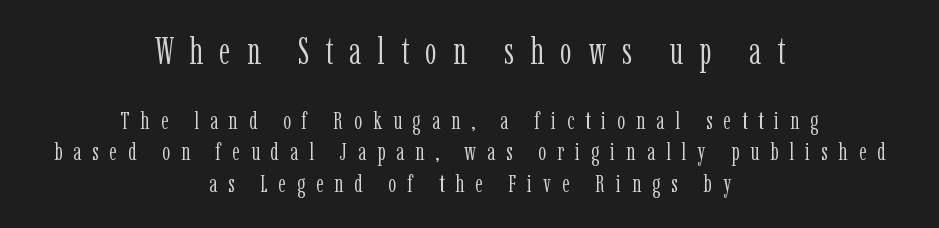
The image shows 37 px light, condensed serif type, upright; set centered, normal line spacing (1.27x), unusually wide letter spacing (+0.44 em), not underlined; the first (top) block is 1.48x larger; low stroke contrast and a medium x-height.
